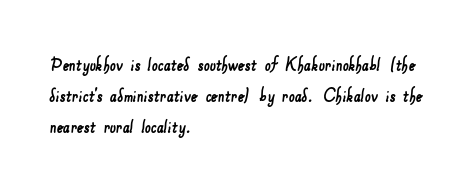
Q: Is the text underlined? A: No.
Q: How is the paragraph aligned? A: Left-aligned.
Q: Is the spacing between letters normal or unusually wide? A: Normal.
Q: Is the spacing between lines tight, normal or loose? A: Normal.
